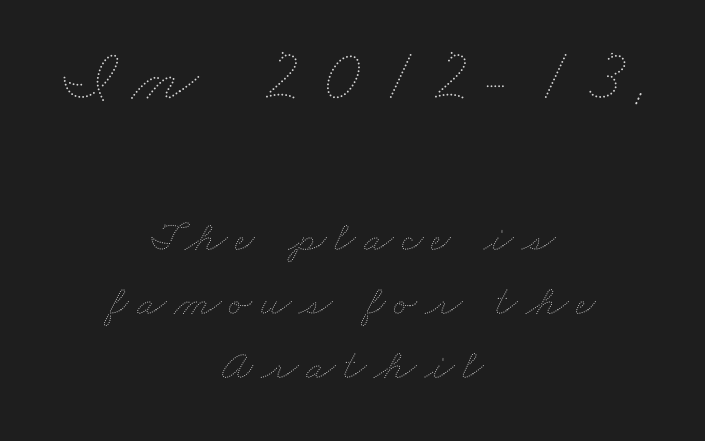
{"bold": "no", "weight": "thin", "width": "wide", "stroke_contrast": "medium", "x_height": "small", "monospaced": "no", "underline": "no", "align": "center", "line_spacing": "normal", "line_spacing_ratio": 1.49, "larger_block": "first", "size_ratio": 1.77, "glyph_px": 76}
